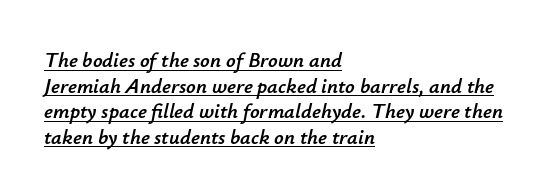
The image shows 21 px text type, italic (leaning right); set left-aligned, line spacing 1.22x, normal letter spacing, underlined.
